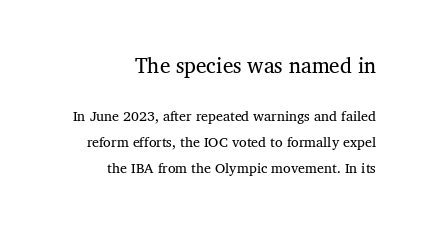
{"italic": "no", "bold": "no", "underline": "no", "align": "right", "line_spacing_ratio": 1.87, "letter_spacing": "normal", "letter_spacing_em": 0.0, "larger_block": "first", "size_ratio": 1.5, "glyph_px": 21}
